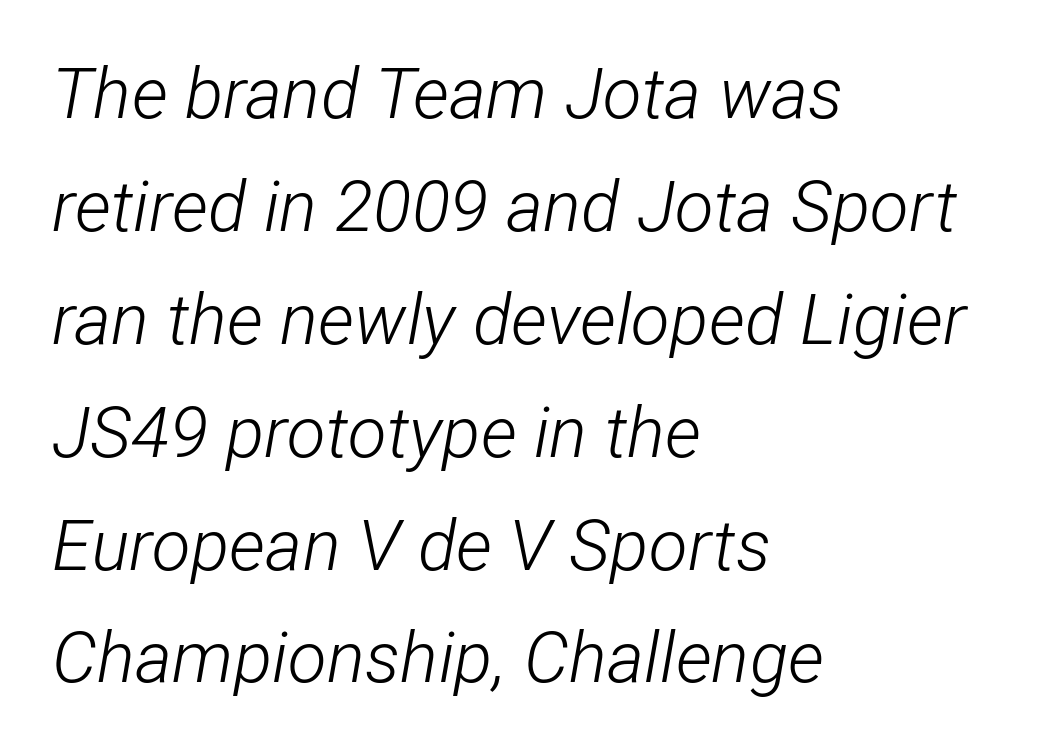
Q: Is the text bold? A: No.
Q: Is the text italic (slanted)? A: Yes, it leans right by about 12 degrees.
Q: Is the text underlined? A: No.
Q: How is the paragraph aligned? A: Left-aligned.
Q: Is the spacing between letters normal or unusually wide? A: Normal.
Q: Is the spacing between lines tight, normal or loose? A: Normal.
Q: Width (condensed, normal, or wide)? A: Condensed.
Q: Stroke contrast? A: Low.
Q: x-height? A: Medium.
Q: Monospaced? A: No.
